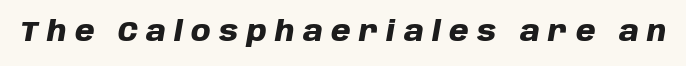
{"italic": "yes", "lean": "right", "slant_degrees": 10, "bold": "yes", "weight": "heavy", "width": "normal", "stroke_contrast": "low", "x_height": "large", "monospaced": "no", "underline": "no", "letter_spacing": "wide", "letter_spacing_em": 0.3, "glyph_px": 28}
